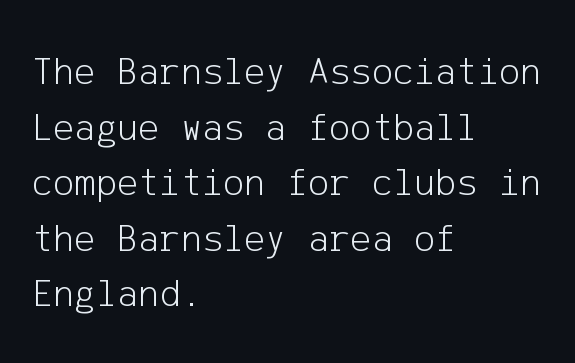
Q: Is the text bold? A: No.
Q: Is the text italic (slanted)? A: No, it is upright.
Q: Is the typeface a serif or a sans-serif typeface? A: Sans-serif.
Q: Is the text underlined? A: No.
Q: How is the paragraph aligned? A: Left-aligned.
Q: Is the spacing between letters normal or unusually wide? A: Normal.
Q: Is the spacing between lines tight, normal or loose? A: Normal.
Q: Width (condensed, normal, or wide)? A: Normal.
Q: Stroke contrast? A: Low.
Q: x-height? A: Medium.
